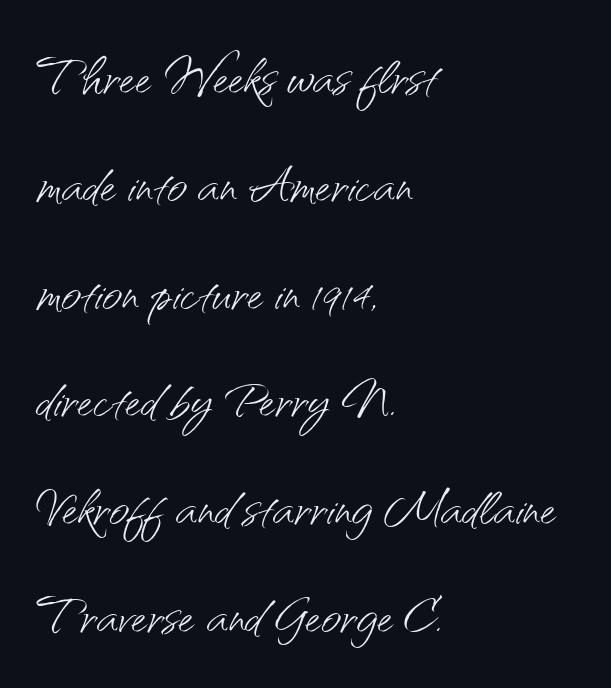
The typesetter chose a ragged-right arrangement here. The rendering keeps characters at their native spacing. If you measured baseline to baseline, you'd find a middling distance. Grotesque or geometric, the face here clearly has no serifs.
